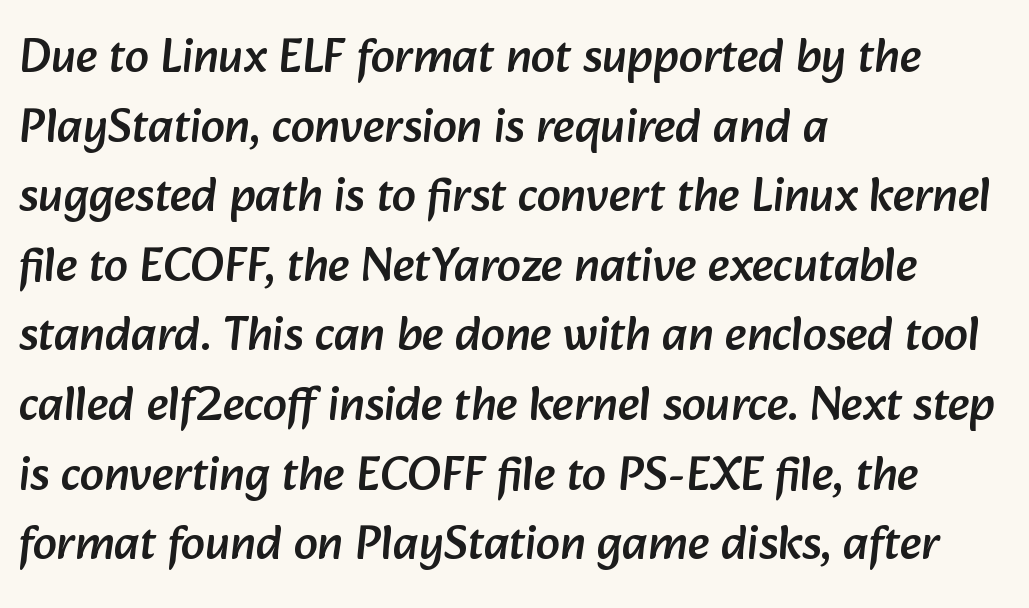
{"serif": "no", "width": "normal", "stroke_contrast": "low", "x_height": "medium", "monospaced": "no", "underline": "no", "align": "left", "line_spacing": "normal", "line_spacing_ratio": 1.45, "letter_spacing": "normal", "letter_spacing_em": 0.0, "glyph_px": 48}
